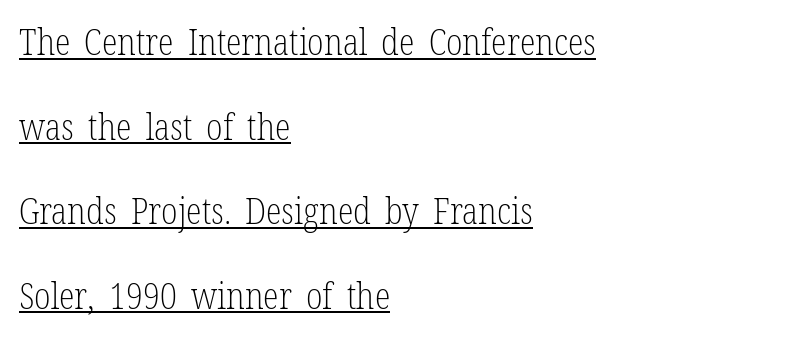
Q: Is the text bold? A: No.
Q: Is the text italic (slanted)? A: No, it is upright.
Q: Is the typeface a serif or a sans-serif typeface? A: Serif.
Q: Is the text underlined? A: Yes.
Q: How is the paragraph aligned? A: Left-aligned.
Q: Is the spacing between letters normal or unusually wide? A: Normal.
Q: Is the spacing between lines tight, normal or loose? A: Loose.
Q: Width (condensed, normal, or wide)? A: Condensed.
Q: Stroke contrast? A: Low.
Q: x-height? A: Medium.
Q: Monospaced? A: No.
